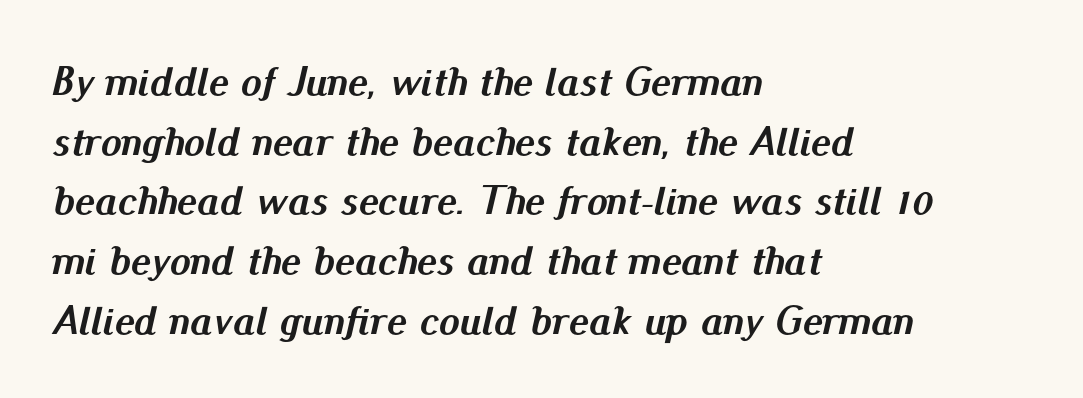
Line starts are locked; line ends wander. Spacing verdict: proportional, widths tailored to each character. On the weight axis this lands at bold, roughly 700. Does the leading feel generous? No, just average.
